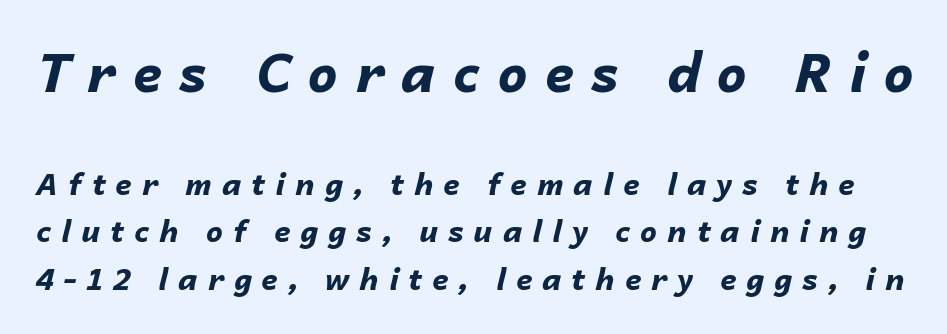
Q: Is the text bold? A: Yes.
Q: Is the text italic (slanted)? A: Yes, it leans right by about 14 degrees.
Q: Is the text underlined? A: No.
Q: Is the spacing between letters normal or unusually wide? A: Unusually wide.
Q: Is the spacing between lines tight, normal or loose? A: Normal.
Q: Which block of text is set in a larger size, the first (top) or the second (bottom)? A: The first (top) one.
Q: Width (condensed, normal, or wide)? A: Normal.
Q: Stroke contrast? A: Low.
Q: x-height? A: Medium.
Q: Monospaced? A: No.
